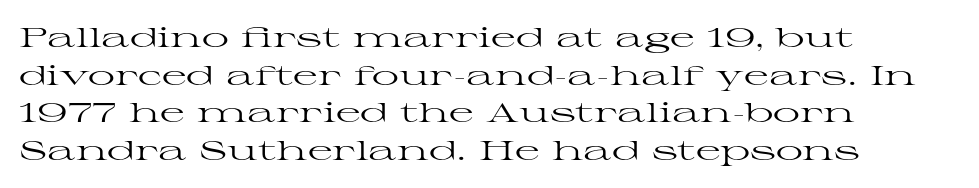
The image shows 27 px text type, upright; set left-aligned, normal line spacing (1.39x), normal letter spacing, not underlined.
